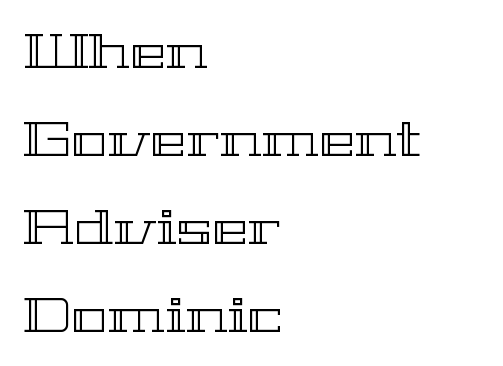
The image shows 48 px wide type, upright; set left-aligned, line spacing 1.83x, normal letter spacing, not underlined; a medium x-height.
